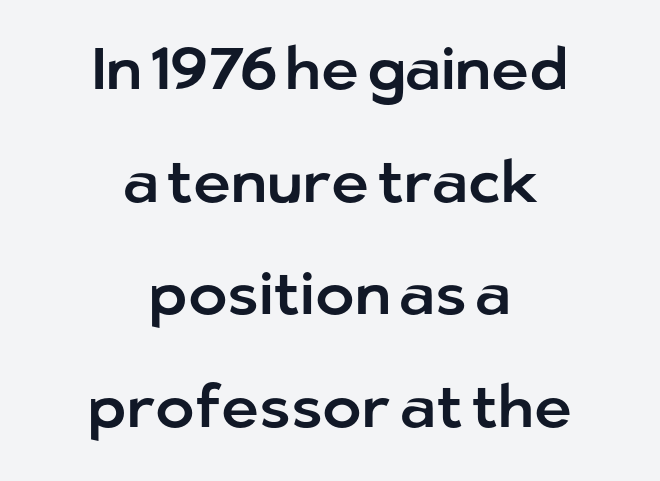
{"serif": "no", "italic": "no", "width": "normal", "stroke_contrast": "low", "x_height": "medium", "monospaced": "no", "underline": "no", "align": "center", "line_spacing": "loose", "line_spacing_ratio": 1.91, "letter_spacing": "normal", "letter_spacing_em": 0.0, "glyph_px": 59}
